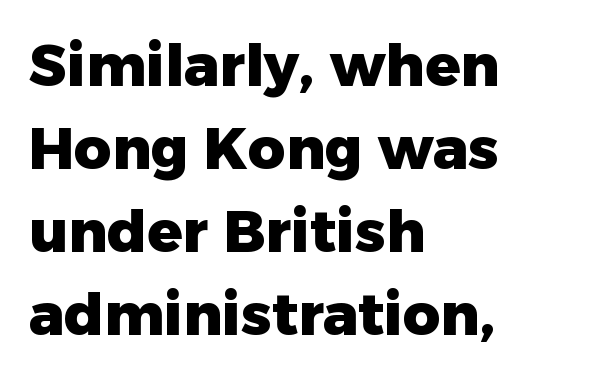
The image shows 58 px heavy sans-serif type, upright; set left-aligned, normal line spacing (1.43x), normal letter spacing, not underlined; low stroke contrast and a medium x-height.
